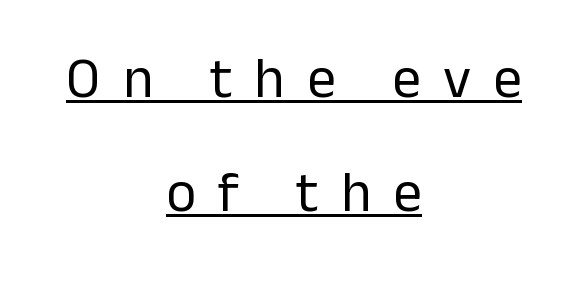
The image shows 57 px regular-weight sans-serif type, upright; set centered, loose line spacing (2.0x), unusually wide letter spacing (+0.39 em), underlined; low stroke contrast and a medium x-height.
